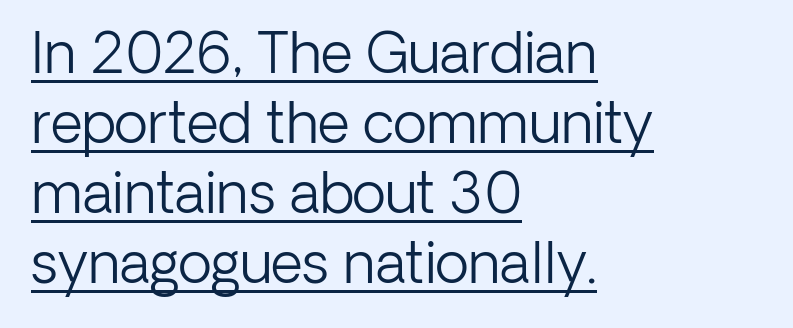
The image shows 56 px light sans-serif type, upright; set left-aligned, normal line spacing (1.25x), normal letter spacing, underlined; low stroke contrast and a medium x-height.
